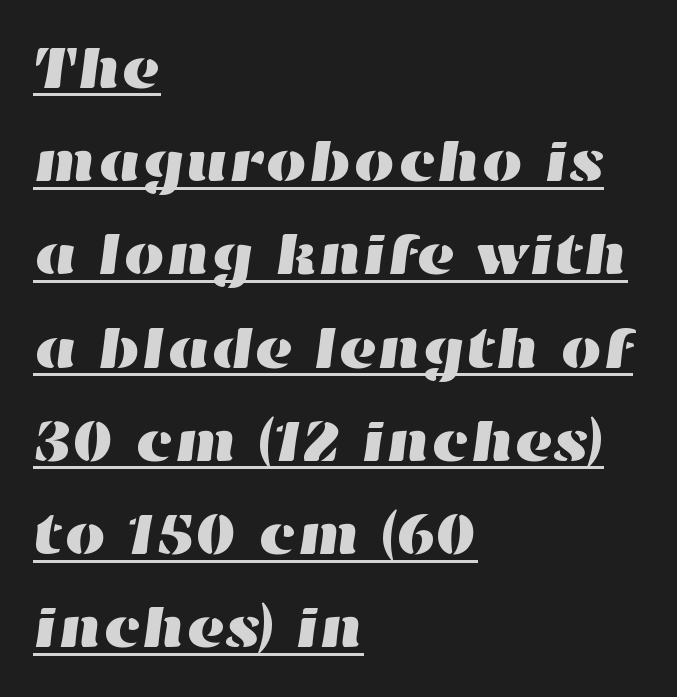
Proportional: the letters do not fall into vertical columns. This block has exactly the height ordinary leading produces. Is there an underline? Yes — a line sits under the letters. One-word summary of the alignment: left. In terms of letterspacing, this is plain default setting.
